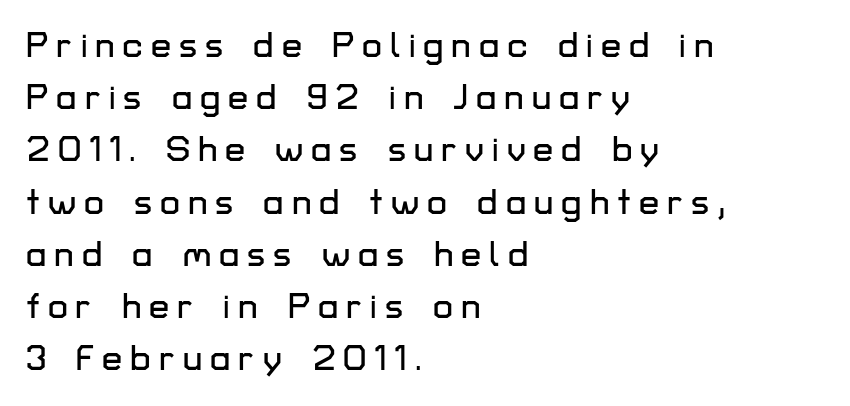
{"serif": "no", "italic": "no", "width": "normal", "stroke_contrast": "low", "x_height": "medium", "monospaced": "no", "underline": "no", "align": "left", "line_spacing": "normal", "line_spacing_ratio": 1.45, "letter_spacing": "wide", "letter_spacing_em": 0.22, "glyph_px": 36}
